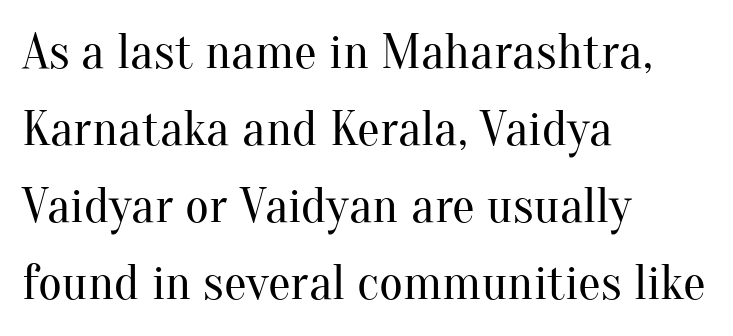
{"serif": "yes", "italic": "no", "bold": "no", "weight": "regular", "width": "normal", "stroke_contrast": "medium", "x_height": "small", "monospaced": "no", "underline": "no", "align": "left", "line_spacing": "normal", "line_spacing_ratio": 1.51, "letter_spacing": "normal", "letter_spacing_em": 0.0, "glyph_px": 51}
